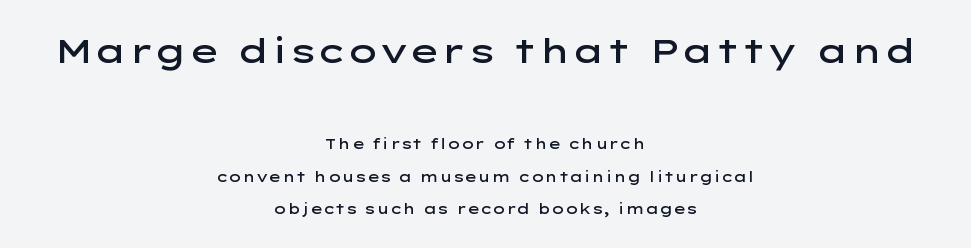
{"serif": "no", "italic": "no", "bold": "semi", "weight": "semibold", "width": "wide", "stroke_contrast": "low", "x_height": "medium", "monospaced": "no", "underline": "no", "align": "center", "line_spacing": "loose", "line_spacing_ratio": 2.32, "letter_spacing": "normal", "letter_spacing_em": 0.0, "larger_block": "first", "size_ratio": 2.43, "glyph_px": 34}
